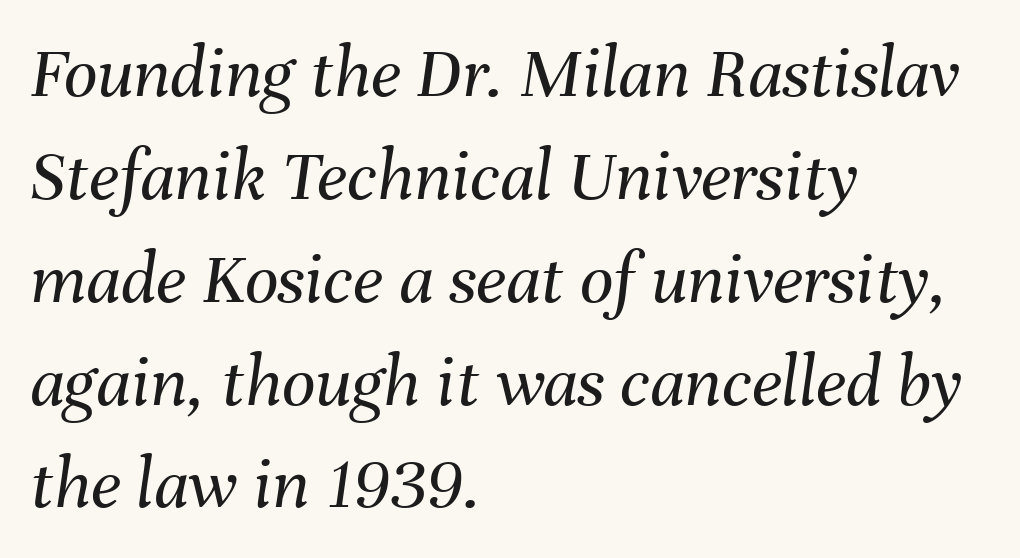
{"italic": "yes", "lean": "right", "slant_degrees": 8, "bold": "no", "weight": "regular", "width": "normal", "stroke_contrast": "medium", "x_height": "medium", "monospaced": "no", "underline": "no", "align": "left", "line_spacing": "normal", "line_spacing_ratio": 1.39, "letter_spacing": "normal", "letter_spacing_em": 0.0, "glyph_px": 74}
